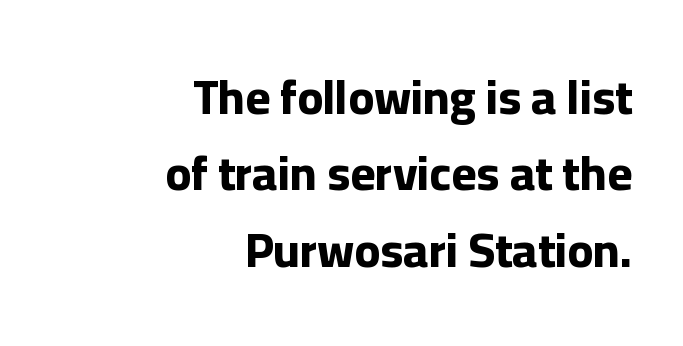
Just letters on the line, the space beneath them empty. The rendering keeps characters at their native spacing. This sample uses a sans-serif face. The compositor pushed each line to the right boundary. Characters remain perfectly vertical along every line.
